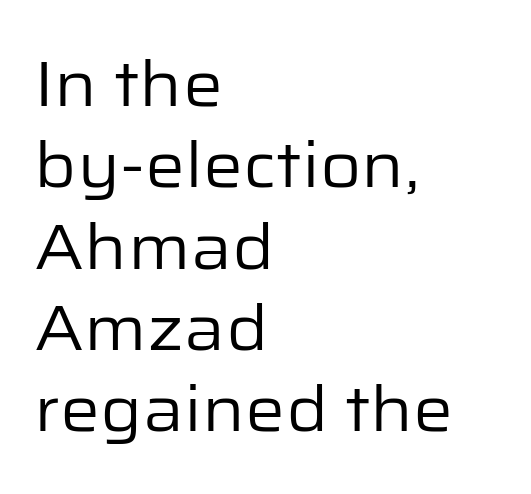
{"serif": "no", "italic": "no", "bold": "no", "weight": "regular", "width": "normal", "stroke_contrast": "low", "x_height": "medium", "monospaced": "no", "underline": "no", "align": "left", "line_spacing": "normal", "line_spacing_ratio": 1.29, "letter_spacing": "normal", "letter_spacing_em": 0.0, "glyph_px": 63}
